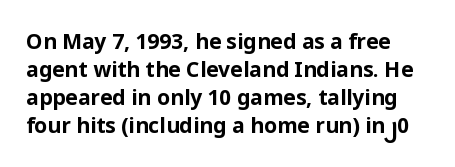
Q: Is the text bold? A: Yes.
Q: Is the text italic (slanted)? A: No, it is upright.
Q: Is the text underlined? A: No.
Q: Is the spacing between letters normal or unusually wide? A: Normal.
Q: Is the spacing between lines tight, normal or loose? A: Normal.
